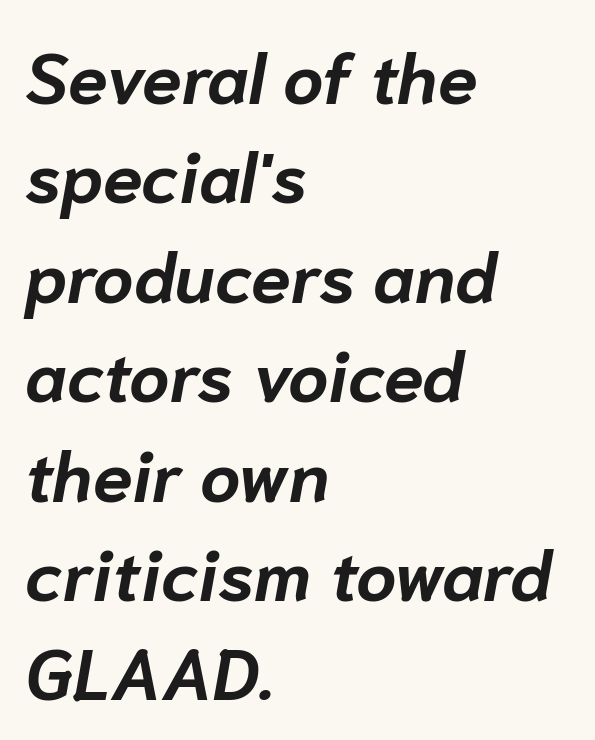
Summary of vertical rhythm: regular, with standard interline spacing. Emphasis-style slanted type is in use. Letters rest on an invisible, unmarked baseline. The type is set solid horizontally, with unmodified tracking.
